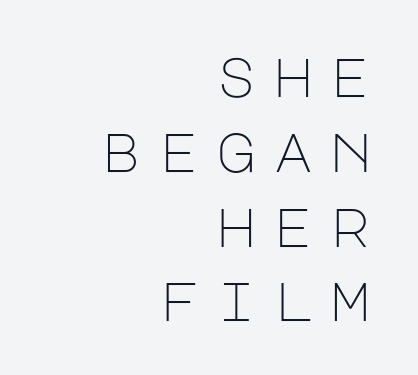
Teacher's note: observe the even right margin — that is flush-right alignment. This rendering features lettering with no underline. No extra ink here — the face is not bold. The type sits square on the baseline with zero lean. Letterform terminals end flat and unadorned throughout the passage. Reading down the column, the eye jumps a familiar distance to each next line.
